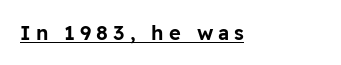
The image shows 20 px text type, upright; set left-aligned, unusually wide letter spacing (+0.25 em), underlined.
